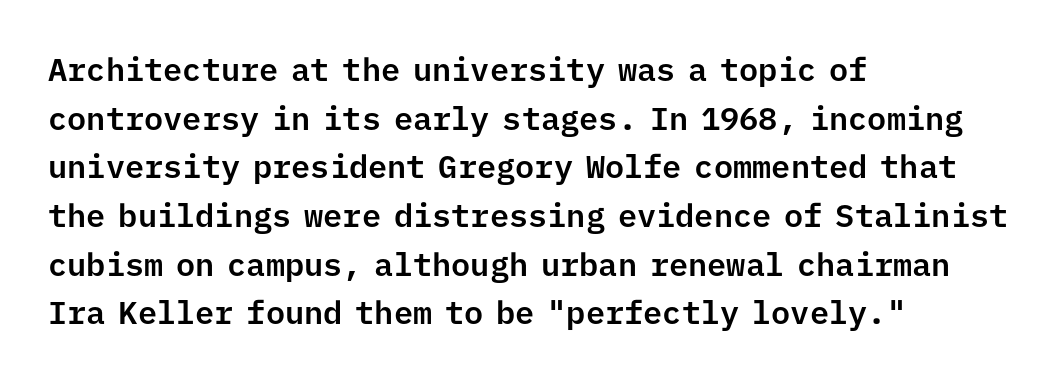
Inter-character spacing is left at the font's built-in metrics. A typesetter would call this leading conventional body-copy spacing. No italicization has been applied; the sample stays upright. Teacher's note: observe the even left margin — that is flush-left alignment.
